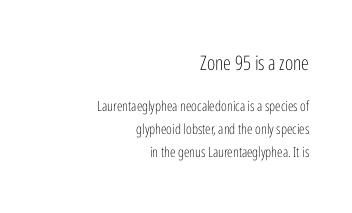
Q: Is the text bold? A: No.
Q: Is the text italic (slanted)? A: No, it is upright.
Q: Is the text underlined? A: No.
Q: How is the paragraph aligned? A: Right-aligned.
Q: Is the spacing between letters normal or unusually wide? A: Normal.
Q: Is the spacing between lines tight, normal or loose? A: Normal.
Q: Which block of text is set in a larger size, the first (top) or the second (bottom)? A: The first (top) one.
